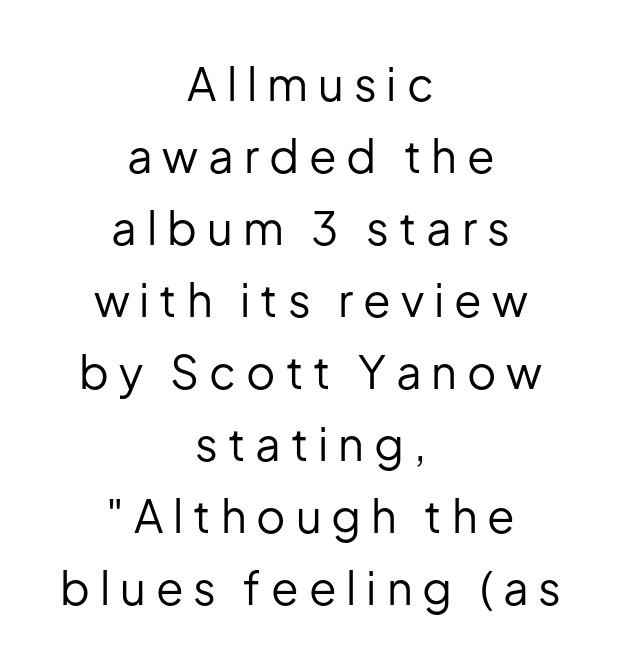
{"serif": "no", "italic": "no", "bold": "no", "weight": "regular", "width": "normal", "stroke_contrast": "low", "x_height": "medium", "monospaced": "no", "underline": "no", "align": "center", "line_spacing": "normal", "line_spacing_ratio": 1.6, "letter_spacing": "wide", "letter_spacing_em": 0.22, "glyph_px": 45}
